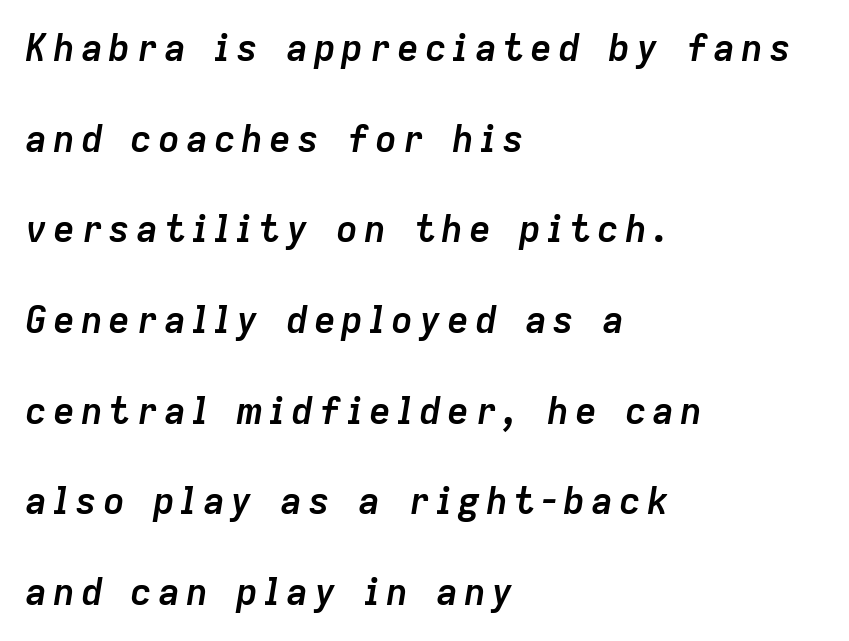
{"italic": "yes", "lean": "right", "slant_degrees": 9, "bold": "yes", "weight": "semibold", "width": "normal", "stroke_contrast": "low", "x_height": "medium", "monospaced": "no", "underline": "no", "align": "left", "line_spacing": "loose", "line_spacing_ratio": 2.45, "glyph_px": 37}
